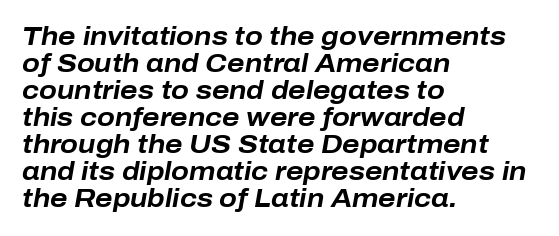
{"italic": "yes", "lean": "right", "slant_degrees": 10, "bold": "yes", "underline": "no", "align": "left", "line_spacing": "tight", "line_spacing_ratio": 1.04, "letter_spacing": "normal", "letter_spacing_em": 0.0, "glyph_px": 26}
